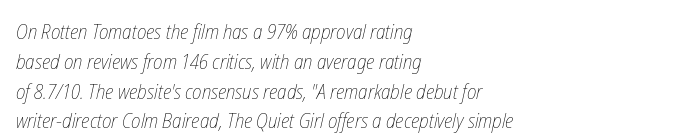
Q: Is the text bold? A: No.
Q: Is the text underlined? A: No.
Q: How is the paragraph aligned? A: Left-aligned.
Q: Is the spacing between letters normal or unusually wide? A: Normal.
Q: Is the spacing between lines tight, normal or loose? A: Normal.
